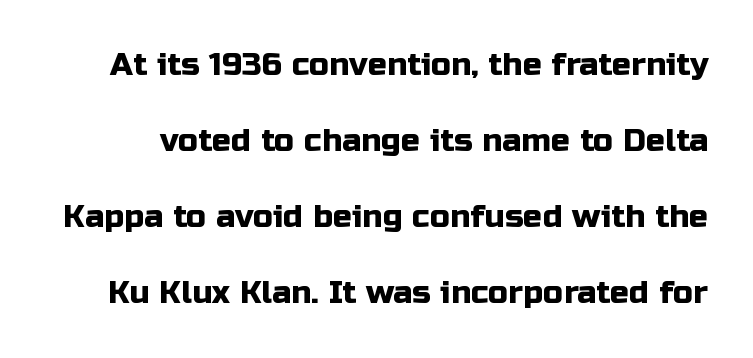
Q: Is the text italic (slanted)? A: No, it is upright.
Q: Is the typeface a serif or a sans-serif typeface? A: Sans-serif.
Q: Is the text underlined? A: No.
Q: Is the spacing between letters normal or unusually wide? A: Normal.
Q: Is the spacing between lines tight, normal or loose? A: Loose.
Q: Width (condensed, normal, or wide)? A: Normal.
Q: Stroke contrast? A: Low.
Q: x-height? A: Medium.
Q: Monospaced? A: No.
